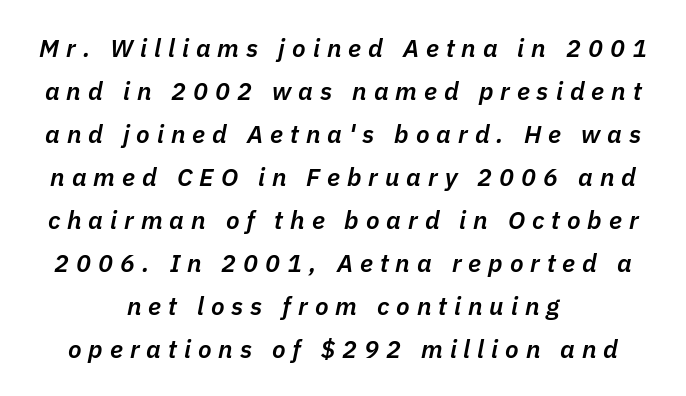
{"italic": "yes", "lean": "right", "slant_degrees": 11, "bold": "semi", "underline": "no", "align": "center", "line_spacing_ratio": 1.72, "letter_spacing": "wide", "letter_spacing_em": 0.28, "glyph_px": 25}
